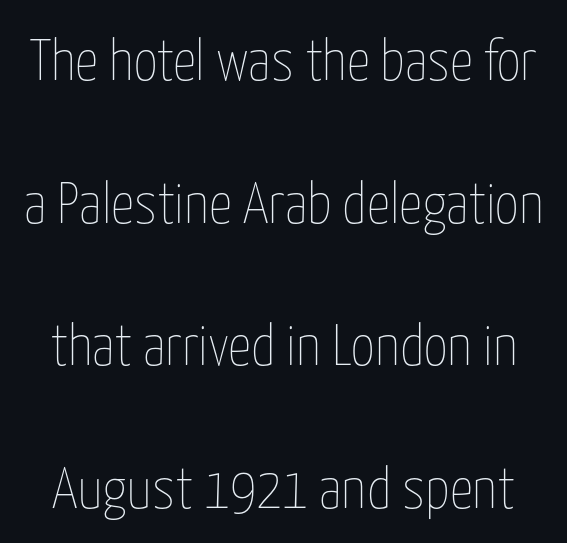
Tracking value appears to be zero — textbook default spacing. What's the leading like? Stretched, with rows far apart. Bare-footed words on every line. The passage shown is not bold in any degree.
